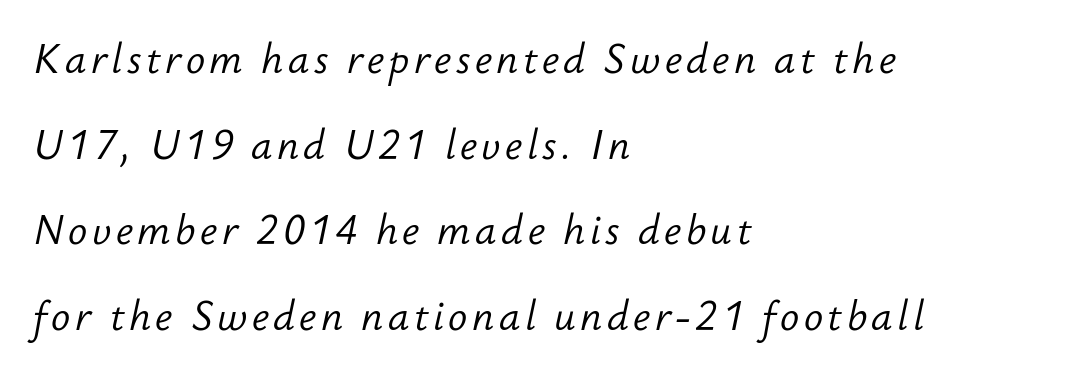
{"italic": "yes", "lean": "right", "slant_degrees": 12, "bold": "no", "weight": "light", "width": "normal", "stroke_contrast": "low", "x_height": "small", "monospaced": "no", "underline": "no", "align": "left", "line_spacing": "loose", "line_spacing_ratio": 2.14, "glyph_px": 40}
